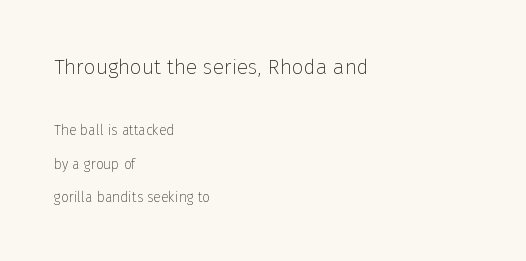
The image shows 21 px text type, upright; set left-aligned, loose line spacing (2.4x), normal letter spacing, not underlined; the first (top) block is 1.5x larger.
